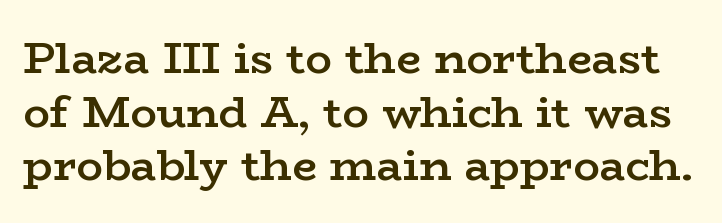
{"serif": "yes", "italic": "no", "bold": "semi", "weight": "semibold", "width": "wide", "stroke_contrast": "low", "x_height": "medium", "monospaced": "no", "underline": "no", "line_spacing_ratio": 1.22, "letter_spacing": "normal", "letter_spacing_em": 0.0, "glyph_px": 44}
